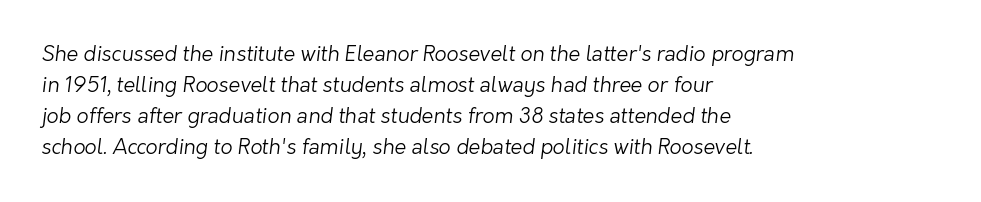
The face used here is rendered with its standard letterfit. The typesetter chose a ragged-right arrangement here. Quick note: interline space is typical. Letters rest on an invisible, unmarked baseline. The face looks like a standard text weight, possibly lighter.
